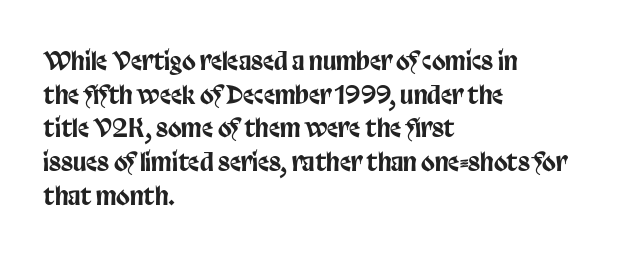
Caption: multi-line text, flush left, ragged right. The font's upright variant was chosen for this text. What stands out about the letter spacing? Nothing — it is the standard amount. Has an underline been added? It has not. This block has exactly the height ordinary leading produces.
